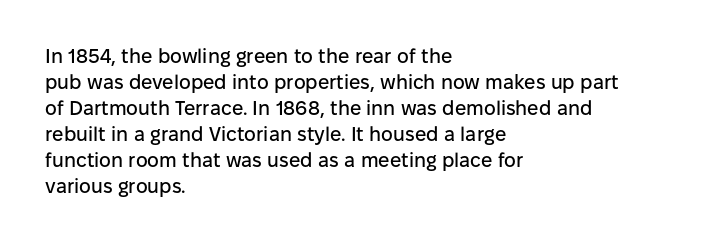
The letterforms sit shoulder to shoulder at normal distance. The lines in this sample share a left origin and differ only in where they stop. Lines of text with bare space underneath. This sample keeps an unexceptional amount of space between lines. Upright lettering throughout.
